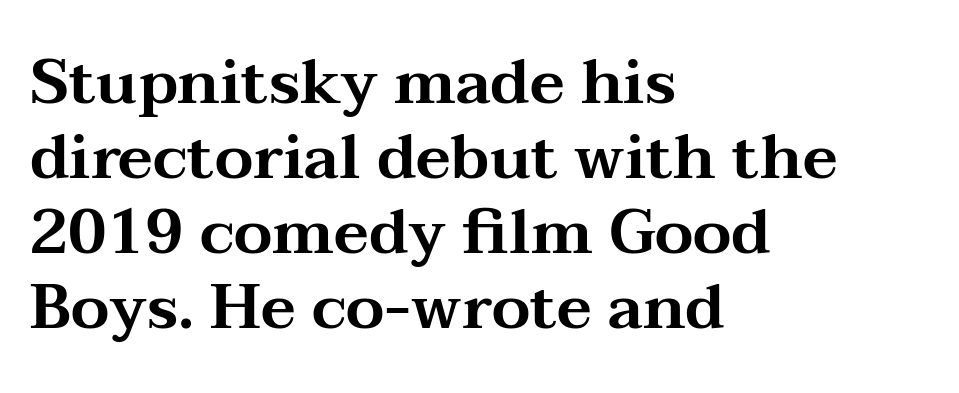
The image shows 62 px wide serif type, upright; set left-aligned, line spacing 1.21x, normal letter spacing, not underlined; medium stroke contrast and a medium x-height.
